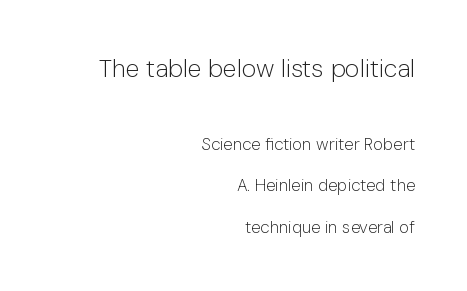
Q: Is the text bold? A: No.
Q: Is the text italic (slanted)? A: No, it is upright.
Q: Is the text underlined? A: No.
Q: How is the paragraph aligned? A: Right-aligned.
Q: Is the spacing between letters normal or unusually wide? A: Normal.
Q: Is the spacing between lines tight, normal or loose? A: Loose.
Q: Which block of text is set in a larger size, the first (top) or the second (bottom)? A: The first (top) one.
